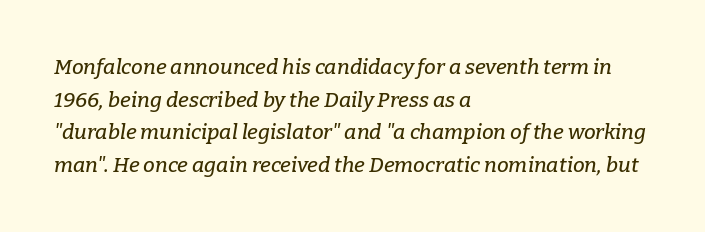
Q: Is the text italic (slanted)? A: Yes, it leans right by about 9 degrees.
Q: Is the text underlined? A: No.
Q: How is the paragraph aligned? A: Left-aligned.
Q: Is the spacing between letters normal or unusually wide? A: Normal.
Q: Is the spacing between lines tight, normal or loose? A: Normal.
